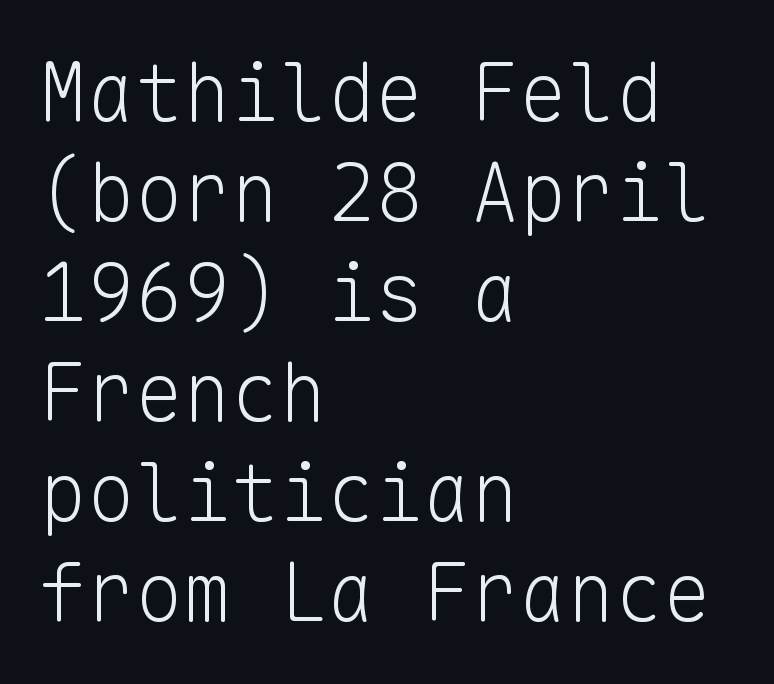
{"serif": "no", "italic": "no", "bold": "no", "weight": "light", "width": "normal", "stroke_contrast": "low", "x_height": "medium", "monospaced": "yes", "underline": "no", "align": "left", "line_spacing": "normal", "line_spacing_ratio": 1.25, "letter_spacing": "normal", "letter_spacing_em": 0.0, "glyph_px": 80}
